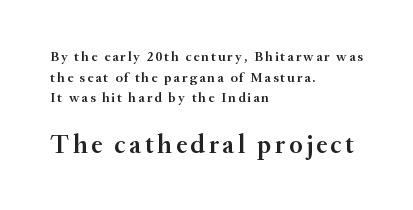
{"italic": "no", "bold": "semi", "underline": "no", "align": "left", "line_spacing": "normal", "line_spacing_ratio": 1.47, "larger_block": "second", "size_ratio": 1.86, "glyph_px": 26}
